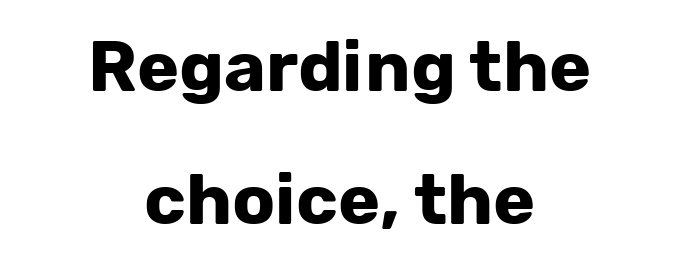
The image shows 71 px bold sans-serif type, upright; set centered, line spacing 1.88x, normal letter spacing, not underlined; low stroke contrast and a medium x-height.
